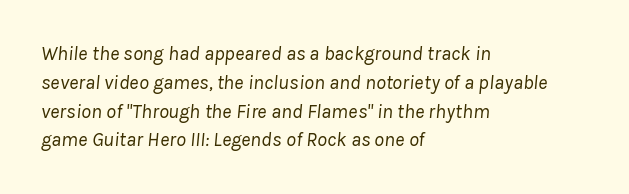
When letters slant like this, we call the style italic. Plain, unruled lines of type. These lines keep a tight, regular rhythm from letter to letter. All the whitespace from short lines collects on the right. The typeface has the unassuming heft of standard copy or less. Horizontal bands of white between lines are of average thickness.
